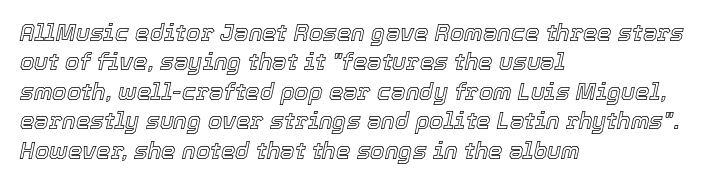
Glance below the letters and you will spot only blank space. All the whitespace from short lines collects on the right. Notice how descenders clear the ascenders below comfortably — that's standard leading. Observe the ordinary spacing: letters are neighbours, not strangers.
